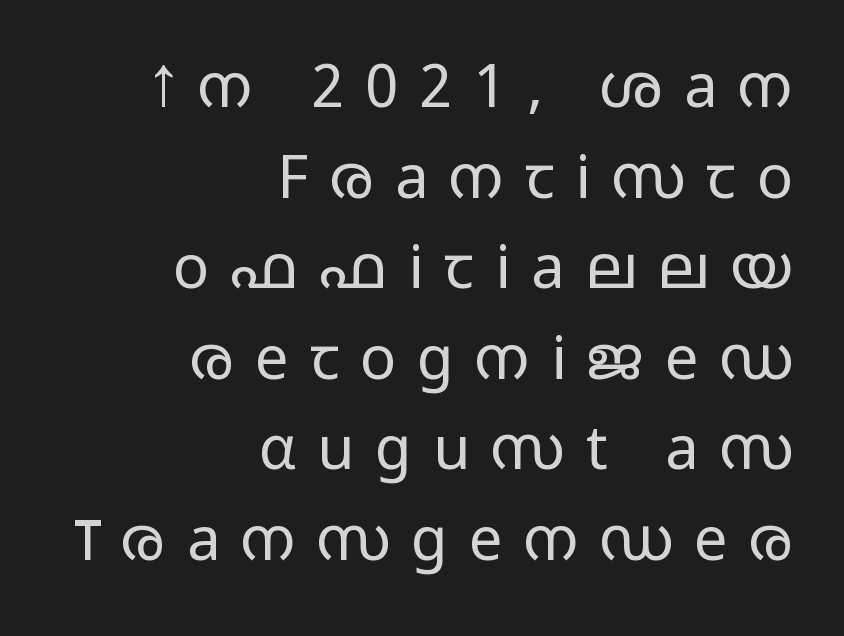
Q: Is the text bold? A: No.
Q: Is the text italic (slanted)? A: No, it is upright.
Q: Is the typeface a serif or a sans-serif typeface? A: Sans-serif.
Q: Is the text underlined? A: No.
Q: How is the paragraph aligned? A: Right-aligned.
Q: Is the spacing between letters normal or unusually wide? A: Unusually wide.
Q: Is the spacing between lines tight, normal or loose? A: Normal.
Q: Width (condensed, normal, or wide)? A: Wide.
Q: Stroke contrast? A: Low.
Q: x-height? A: Medium.
Q: Monospaced? A: No.
